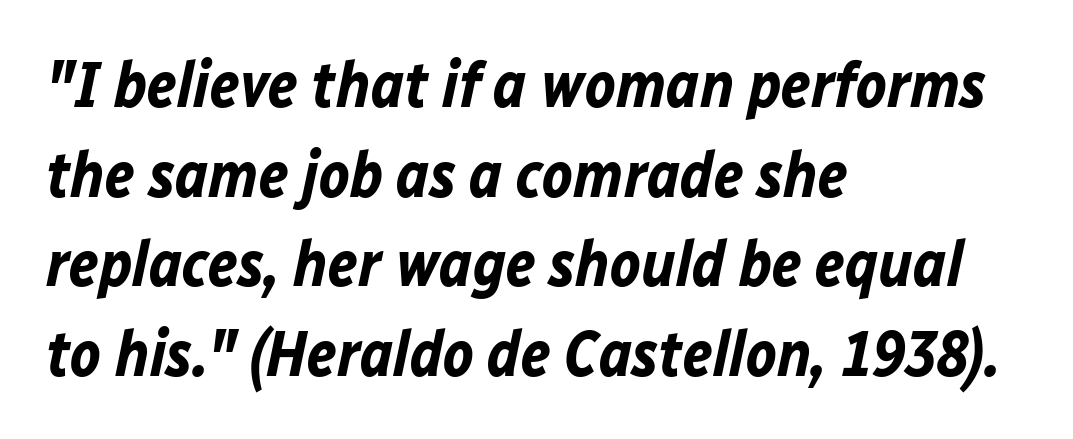
The image shows 64 px bold type, italic (leaning right); set left-aligned, normal line spacing (1.4x), normal letter spacing, not underlined; low stroke contrast and a medium x-height.
